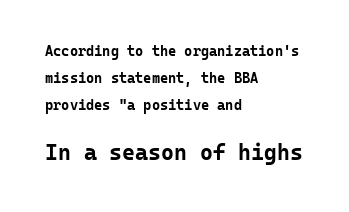
Posture: vertical. The line-height multiplier appears high, well above default. Weight: bold. The string is rendered with underlining switched off. Line beginnings align vertically; line endings do not. Typesetter's note — lower block bumped up in size, upper block left smaller.
